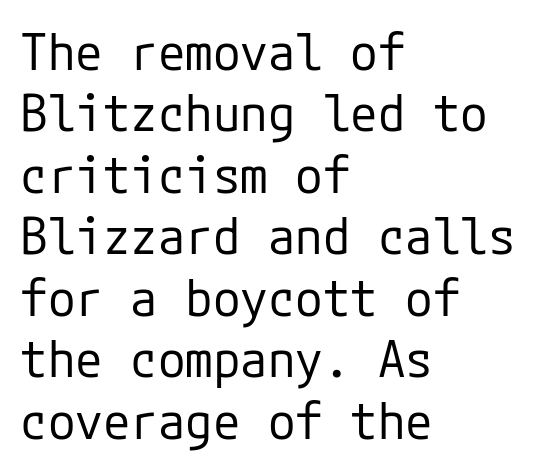
The letters carry no serifs — their stems end cleanly without finishing strokes. These lines keep a tight, regular rhythm from letter to letter. Reading down the block, your eye returns to a fixed left position each line. Notice how the stems are strictly vertical — no italics here. Each stroke keeps to a modest, everyday thickness or less. Only glyphs here, with clear space below each row.
